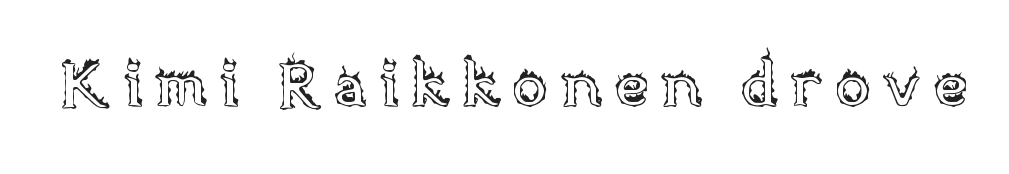
The image shows 64 px text type, upright; set not underlined; a large x-height.
